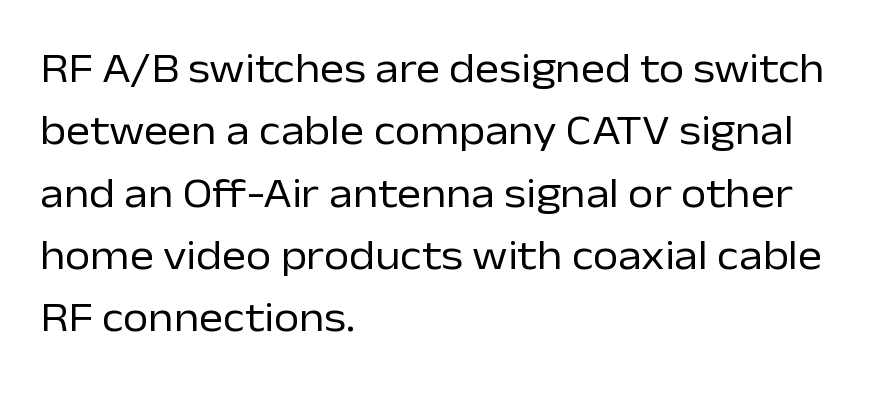
Every row of glyphs begins at an identical x-position on the left. Proportional: the letters do not fall into vertical columns. Has an underline been added? It has not. Compared with typical body copy, the letter spacing here is the same. The font sits on the lighter half of the weight spectrum, regular included. Nope, not italic — everything's standing straight.
